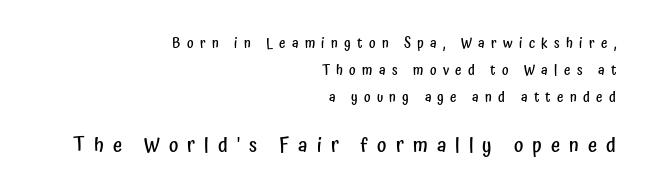
The image shows 20 px text type, upright; set right-aligned, loose line spacing (1.92x), unusually wide letter spacing (+0.45 em), not underlined; the second (bottom) block is 1.43x larger.
